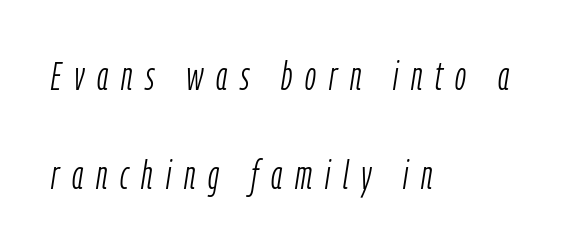
Q: Is the text bold? A: No.
Q: Is the text italic (slanted)? A: Yes, it leans right by about 9 degrees.
Q: Is the text underlined? A: No.
Q: How is the paragraph aligned? A: Left-aligned.
Q: Is the spacing between letters normal or unusually wide? A: Unusually wide.
Q: Is the spacing between lines tight, normal or loose? A: Loose.
Q: Width (condensed, normal, or wide)? A: Condensed.
Q: Stroke contrast? A: Low.
Q: x-height? A: Medium.
Q: Monospaced? A: No.
